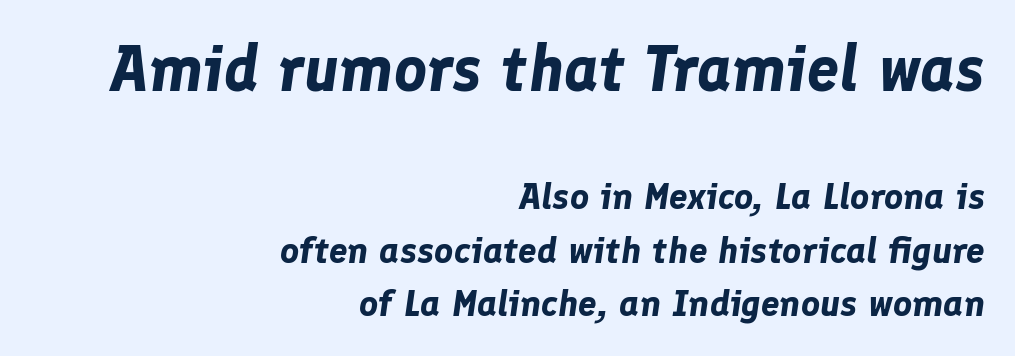
Q: Is the text bold? A: Yes.
Q: Is the text italic (slanted)? A: Yes, it leans right by about 8 degrees.
Q: Is the text underlined? A: No.
Q: How is the paragraph aligned? A: Right-aligned.
Q: Is the spacing between letters normal or unusually wide? A: Normal.
Q: Is the spacing between lines tight, normal or loose? A: Normal.
Q: Which block of text is set in a larger size, the first (top) or the second (bottom)? A: The first (top) one.
Q: Width (condensed, normal, or wide)? A: Normal.
Q: Stroke contrast? A: Low.
Q: x-height? A: Medium.
Q: Monospaced? A: No.
